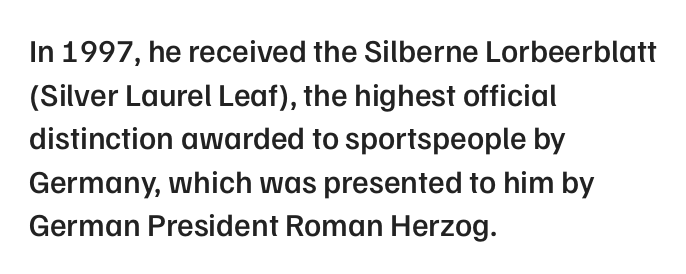
Q: Is the text bold? A: Semi-bold.
Q: Is the text italic (slanted)? A: No, it is upright.
Q: Is the typeface a serif or a sans-serif typeface? A: Sans-serif.
Q: Is the text underlined? A: No.
Q: How is the paragraph aligned? A: Left-aligned.
Q: Is the spacing between letters normal or unusually wide? A: Normal.
Q: Is the spacing between lines tight, normal or loose? A: Normal.
Q: Width (condensed, normal, or wide)? A: Normal.
Q: Stroke contrast? A: Low.
Q: x-height? A: Medium.
Q: Monospaced? A: No.
